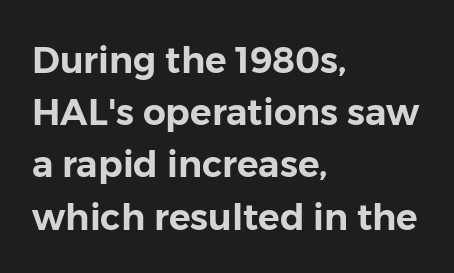
The image shows 36 px sans-serif type, upright; set left-aligned, normal line spacing (1.45x), normal letter spacing, not underlined; low stroke contrast and a medium x-height.
